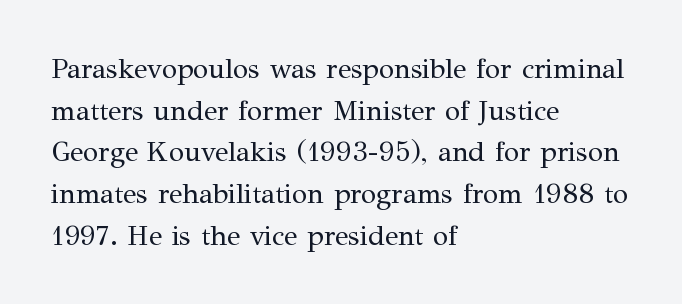
Q: Is the text bold? A: No.
Q: Is the text italic (slanted)? A: No, it is upright.
Q: Is the typeface a serif or a sans-serif typeface? A: Serif.
Q: Is the text underlined? A: No.
Q: How is the paragraph aligned? A: Left-aligned.
Q: Is the spacing between letters normal or unusually wide? A: Normal.
Q: Is the spacing between lines tight, normal or loose? A: Normal.
Q: Width (condensed, normal, or wide)? A: Normal.
Q: Stroke contrast? A: Medium.
Q: x-height? A: Medium.
Q: Monospaced? A: No.
